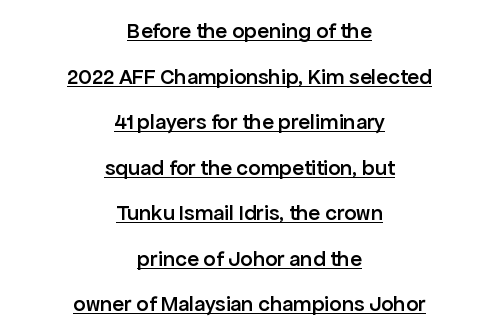
{"italic": "no", "bold": "semi", "underline": "yes", "align": "center", "line_spacing": "loose", "line_spacing_ratio": 2.07, "letter_spacing": "normal", "letter_spacing_em": 0.0, "glyph_px": 22}
